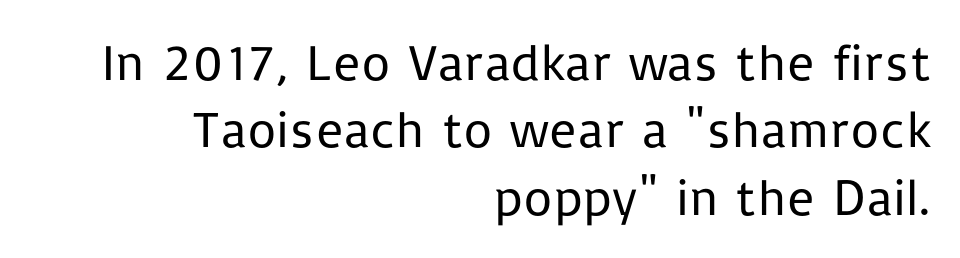
Here the designer chose a conventional face with non-uniform glyph widths. This sample uses an upright cut, with every glyph sitting square on the baseline. Right-aligned paragraph, ragged on the left. The cut favours lightness, reaching ordinary text weight at its darkest.
